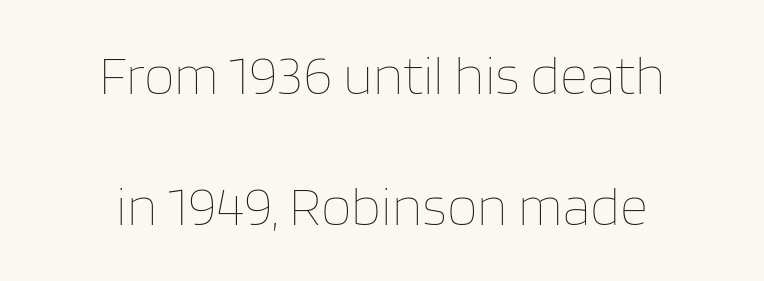
{"italic": "no", "bold": "no", "weight": "thin", "width": "normal", "stroke_contrast": "low", "x_height": "large", "monospaced": "no", "underline": "no", "align": "center", "line_spacing": "loose", "line_spacing_ratio": 2.39, "letter_spacing": "normal", "letter_spacing_em": 0.0, "glyph_px": 55}
